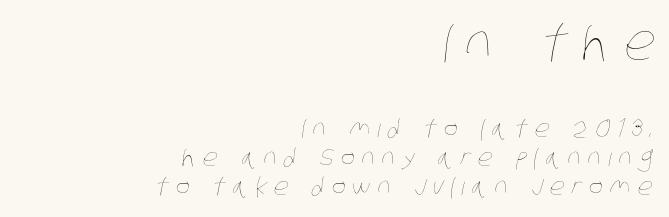
Letters rest on an invisible, unmarked baseline. Each letter keeps its own natural width here, so spacing adapts to shape. The earlier block is typeset at a bigger size than the later block. Stroke mass is kept to a normal reading level or below.
